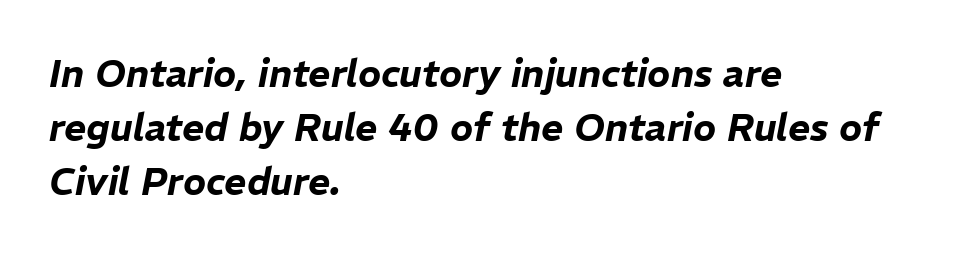
Q: Is the text italic (slanted)? A: Yes, it leans right by about 11 degrees.
Q: Is the text underlined? A: No.
Q: How is the paragraph aligned? A: Left-aligned.
Q: Is the spacing between letters normal or unusually wide? A: Normal.
Q: Is the spacing between lines tight, normal or loose? A: Normal.
Q: Width (condensed, normal, or wide)? A: Normal.
Q: Stroke contrast? A: Low.
Q: x-height? A: Medium.
Q: Monospaced? A: No.
